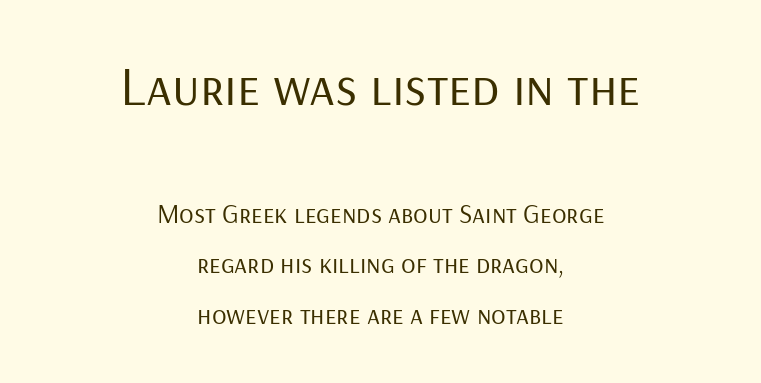
The paragraph has two soft edges and a firm central axis. Observe the absence of serifs on each vertical stroke in this sample. This sample has the flowing, uneven cadence of proportional lettering. Here the first block reads like a headline and the second like body copy. Ordinary non-slanted type is in use.
